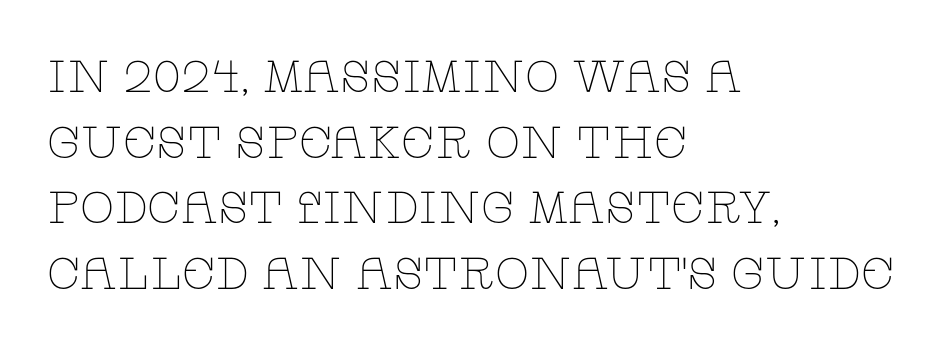
Q: Is the text bold? A: No.
Q: Is the text italic (slanted)? A: No, it is upright.
Q: Is the typeface a serif or a sans-serif typeface? A: Serif.
Q: Is the text underlined? A: No.
Q: How is the paragraph aligned? A: Left-aligned.
Q: Is the spacing between letters normal or unusually wide? A: Normal.
Q: Is the spacing between lines tight, normal or loose? A: Normal.
Q: Width (condensed, normal, or wide)? A: Wide.
Q: Stroke contrast? A: Low.
Q: x-height? A: Large.
Q: Monospaced? A: No.
